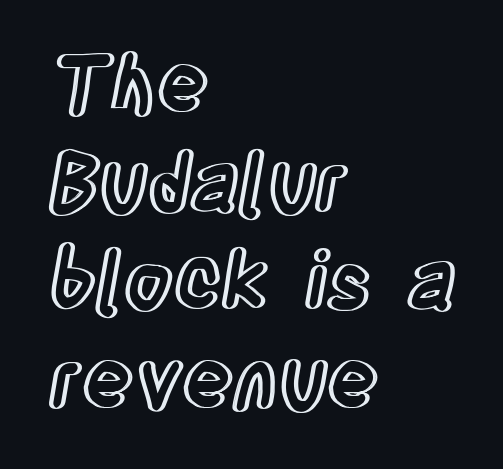
The image shows 79 px condensed type; set left-aligned, normal line spacing (1.25x), normal letter spacing, not underlined; a large x-height.
